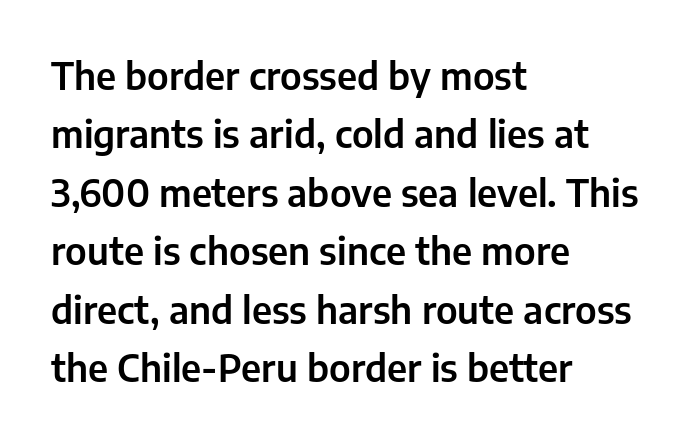
{"serif": "no", "italic": "no", "width": "normal", "stroke_contrast": "low", "x_height": "medium", "monospaced": "no", "underline": "no", "align": "left", "line_spacing": "normal", "line_spacing_ratio": 1.58, "letter_spacing": "normal", "letter_spacing_em": 0.0, "glyph_px": 37}
